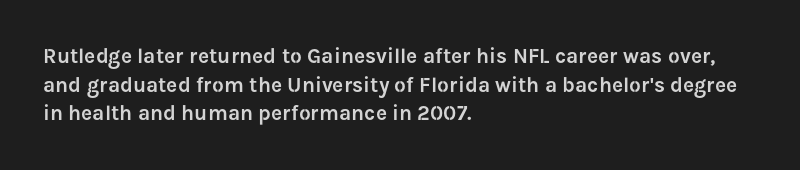
The rendering keeps characters at their native spacing. Does the lettering tilt? It doesn't — this is upright. Descender tails drop into unmarked territory. The lines sit at an ordinary, default distance from one another. One-word summary of the alignment: left.
